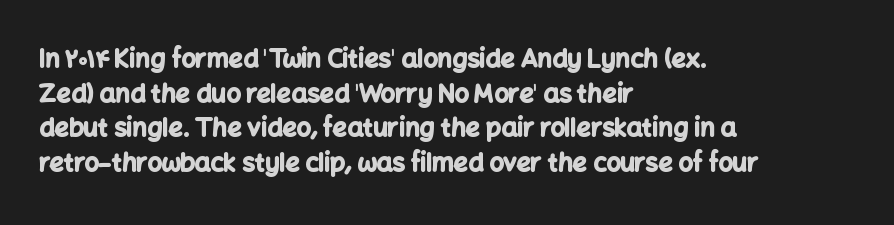
{"italic": "no", "bold": "yes", "underline": "no", "align": "left", "line_spacing": "normal", "line_spacing_ratio": 1.39, "letter_spacing": "normal", "letter_spacing_em": 0.0, "glyph_px": 25}
